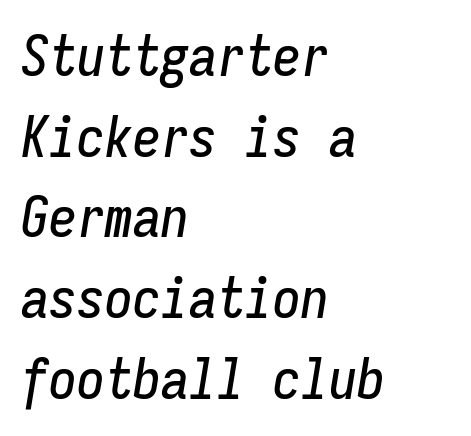
The image shows 56 px condensed type, italic (leaning right), monospaced; set left-aligned, normal line spacing (1.44x), normal letter spacing, not underlined; low stroke contrast and a medium x-height.
